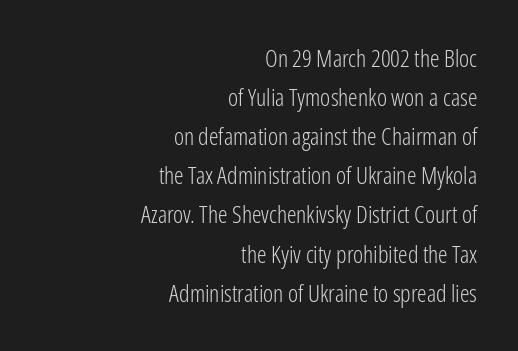
Q: Is the text bold? A: No.
Q: Is the text italic (slanted)? A: No, it is upright.
Q: Is the text underlined? A: No.
Q: How is the paragraph aligned? A: Right-aligned.
Q: Is the spacing between letters normal or unusually wide? A: Normal.
Q: Is the spacing between lines tight, normal or loose? A: Normal.
